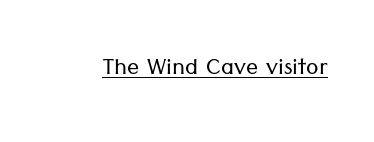
Q: Is the text bold? A: No.
Q: Is the text italic (slanted)? A: No, it is upright.
Q: Is the typeface a serif or a sans-serif typeface? A: Sans-serif.
Q: Is the text underlined? A: Yes.
Q: Is the spacing between letters normal or unusually wide? A: Normal.
Q: Width (condensed, normal, or wide)? A: Normal.
Q: Stroke contrast? A: Low.
Q: x-height? A: Medium.
Q: Monospaced? A: No.
